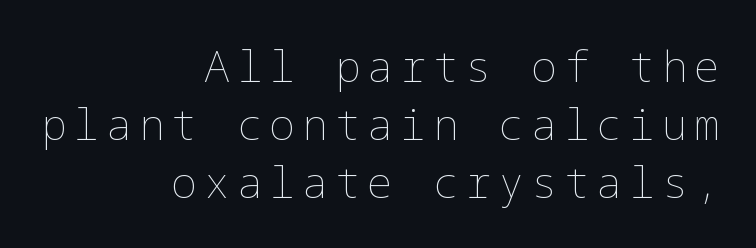
{"italic": "no", "bold": "no", "weight": "thin", "width": "normal", "stroke_contrast": "low", "x_height": "medium", "underline": "no", "align": "right", "line_spacing": "normal", "line_spacing_ratio": 1.35, "glyph_px": 43}
